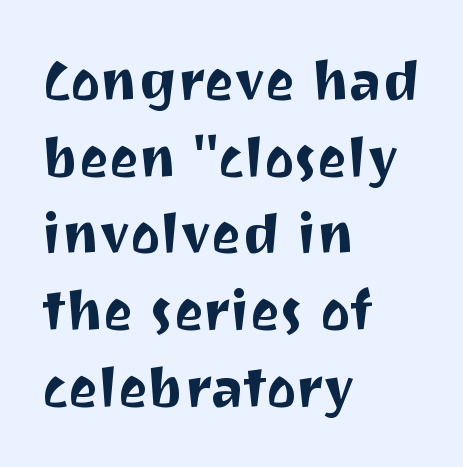
The image shows 56 px sans-serif type, upright; set left-aligned, normal line spacing (1.37x), normal letter spacing, not underlined; medium stroke contrast and a medium x-height.
